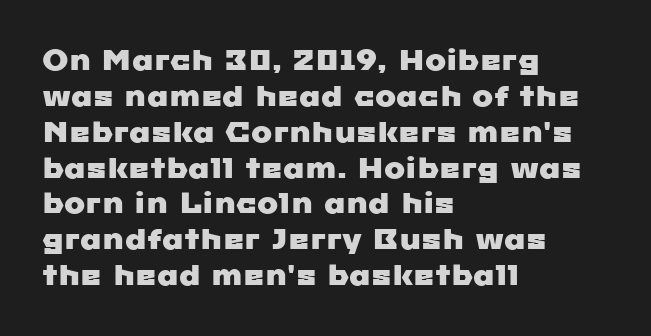
Where is the straight margin? On the left. Note the varied advance widths — an 'i' is clearly narrower than an 'm'. This sample uses a sans-serif face. Look at the tracking — it's just the regular setting, nothing added. Decoration check: the copy has no underline. Line spacing here is normal.
